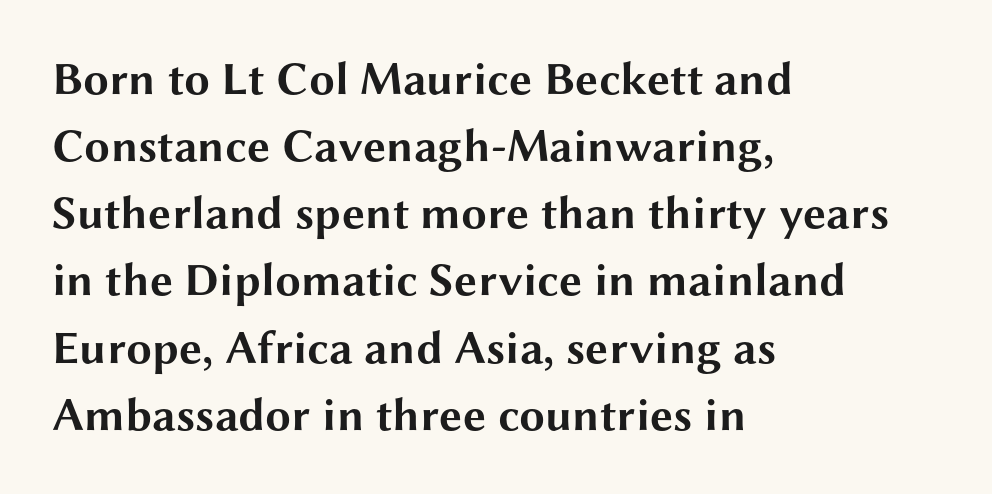
Q: Is the text bold? A: Yes.
Q: Is the text italic (slanted)? A: No, it is upright.
Q: Is the typeface a serif or a sans-serif typeface? A: Sans-serif.
Q: Is the text underlined? A: No.
Q: How is the paragraph aligned? A: Left-aligned.
Q: Is the spacing between letters normal or unusually wide? A: Normal.
Q: Is the spacing between lines tight, normal or loose? A: Normal.
Q: Width (condensed, normal, or wide)? A: Wide.
Q: Stroke contrast? A: Medium.
Q: x-height? A: Medium.
Q: Monospaced? A: No.
